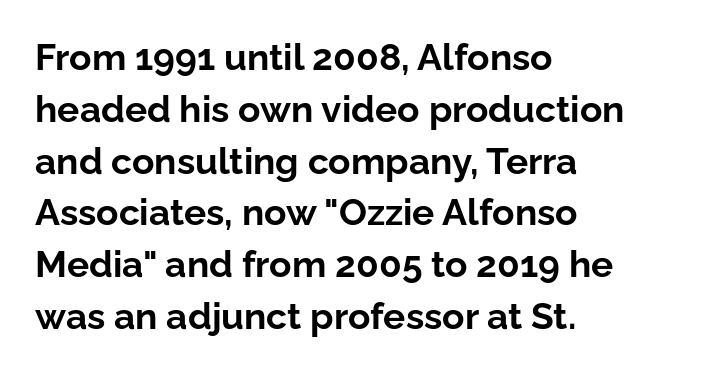
Where is the straight margin? On the left. Descender tails drop into unmarked territory. Students, note that the glyphs here touch the page at normal intervals. Unlike a traditional serif, this face leaves its strokes unadorned. Proportional: the letters do not fall into vertical columns.
